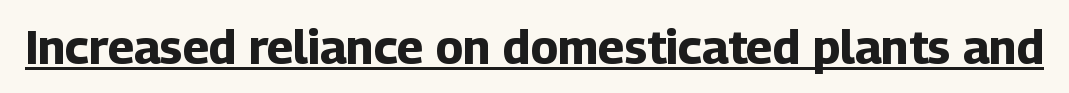
The image shows 47 px bold sans-serif type, upright; set normal letter spacing, underlined; low stroke contrast and a medium x-height.
